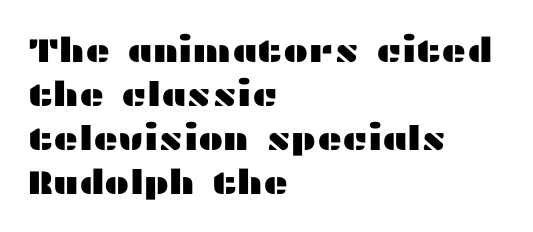
{"serif": "no", "italic": "no", "width": "wide", "stroke_contrast": "medium", "x_height": "medium", "monospaced": "no", "underline": "no", "align": "left", "line_spacing": "normal", "line_spacing_ratio": 1.29, "letter_spacing": "normal", "letter_spacing_em": 0.0, "glyph_px": 34}
